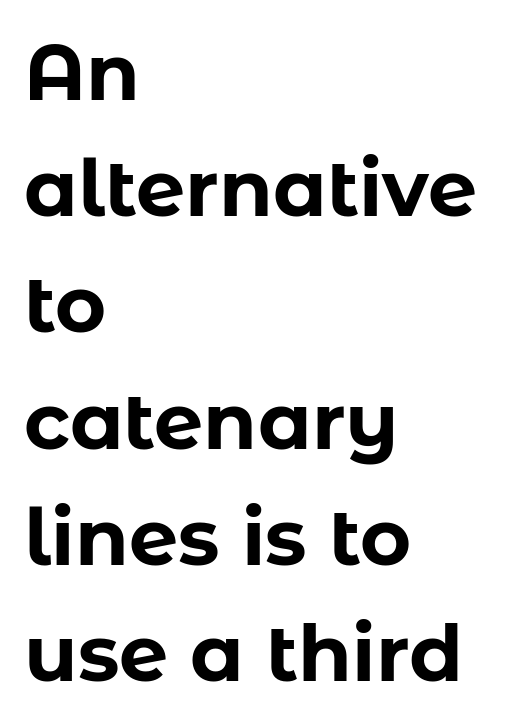
The image shows 78 px bold sans-serif type, upright; set left-aligned, normal line spacing (1.49x), normal letter spacing, not underlined; low stroke contrast and a medium x-height.
